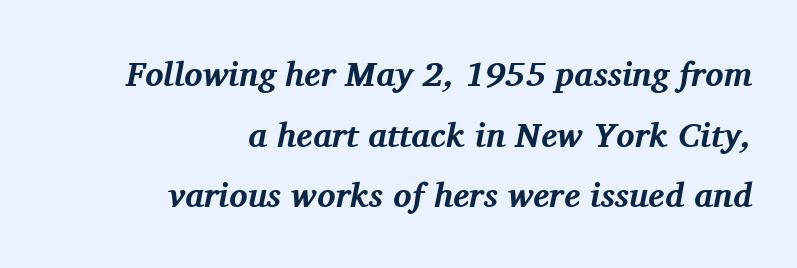
The image shows 34 px bold serif type, italic (leaning right); set right-aligned, line spacing 1.78x, normal letter spacing, not underlined; medium stroke contrast and a medium x-height.
